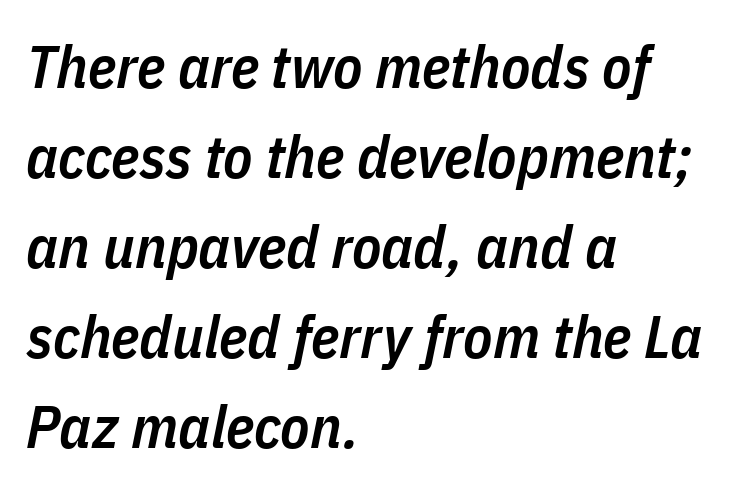
These lines sit exactly where default settings would place them. Is this a fixed-width face? No — the glyphs have proportional, varying widths. Look at the stroke-to-counter ratio: somewhat heavy, a semibold. The typesetter chose a ragged-right arrangement here. The whole block is typeset with a tilt. The letterforms sit shoulder to shoulder at normal distance.
